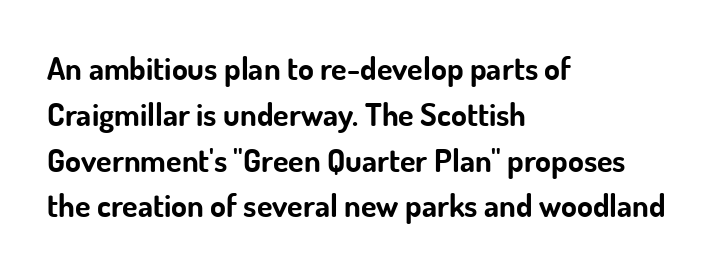
Q: Is the text bold? A: Yes.
Q: Is the text italic (slanted)? A: No, it is upright.
Q: Is the typeface a serif or a sans-serif typeface? A: Sans-serif.
Q: Is the text underlined? A: No.
Q: How is the paragraph aligned? A: Left-aligned.
Q: Is the spacing between letters normal or unusually wide? A: Normal.
Q: Is the spacing between lines tight, normal or loose? A: Normal.
Q: Width (condensed, normal, or wide)? A: Normal.
Q: Stroke contrast? A: Low.
Q: x-height? A: Small.
Q: Monospaced? A: No.
